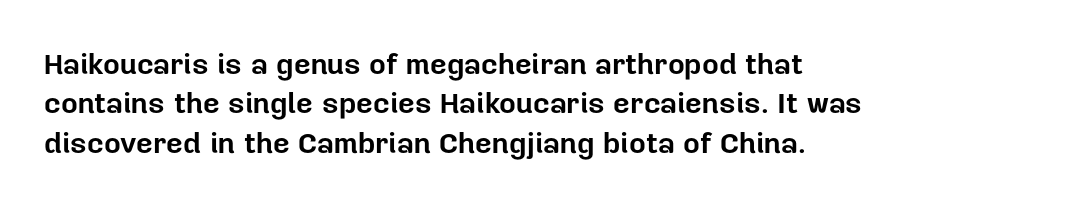
The image shows 29 px bold sans-serif type, upright; set left-aligned, normal line spacing (1.36x), normal letter spacing, not underlined; low stroke contrast and a medium x-height.
